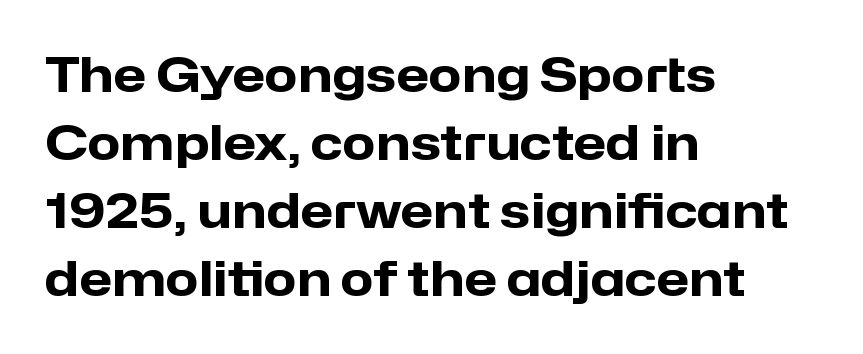
{"serif": "no", "italic": "no", "bold": "yes", "weight": "heavy", "width": "normal", "stroke_contrast": "low", "x_height": "medium", "monospaced": "no", "underline": "no", "align": "left", "line_spacing": "normal", "line_spacing_ratio": 1.42, "letter_spacing": "normal", "letter_spacing_em": 0.0, "glyph_px": 48}
